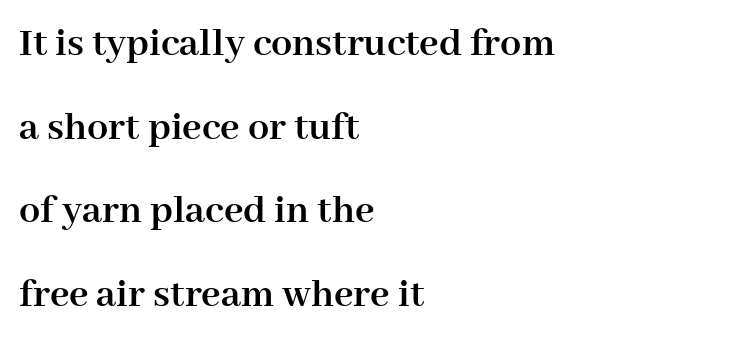
The image shows 42 px semibold serif type, upright; set left-aligned, loose line spacing (1.99x), normal letter spacing, not underlined; high stroke contrast and a medium x-height.
